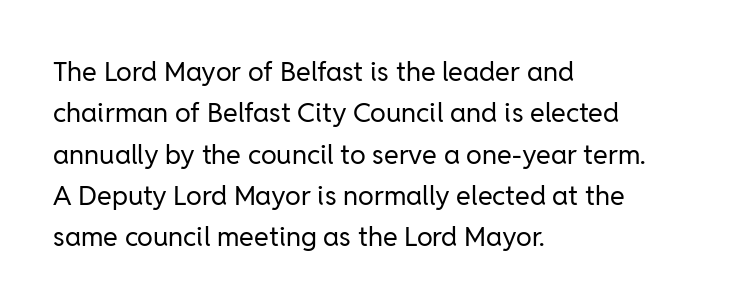
Q: Is the text bold? A: No.
Q: Is the text italic (slanted)? A: No, it is upright.
Q: Is the text underlined? A: No.
Q: How is the paragraph aligned? A: Left-aligned.
Q: Is the spacing between letters normal or unusually wide? A: Normal.
Q: Is the spacing between lines tight, normal or loose? A: Normal.
